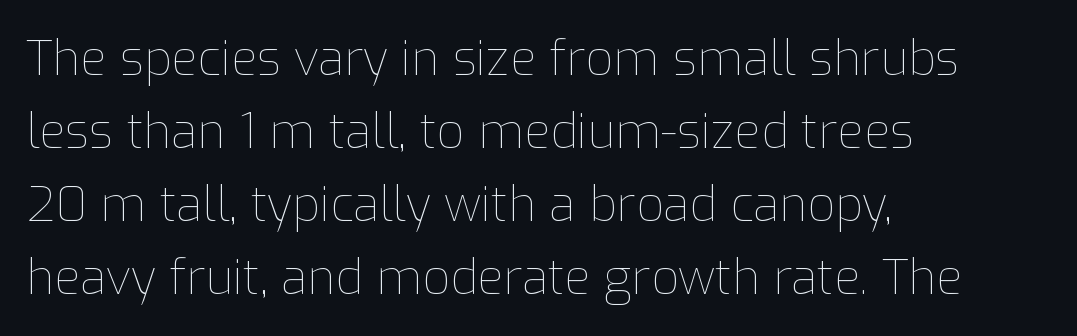
{"italic": "no", "bold": "no", "weight": "thin", "width": "normal", "stroke_contrast": "low", "x_height": "medium", "monospaced": "no", "underline": "no", "align": "left", "line_spacing": "normal", "line_spacing_ratio": 1.52, "letter_spacing": "normal", "letter_spacing_em": 0.0, "glyph_px": 48}
